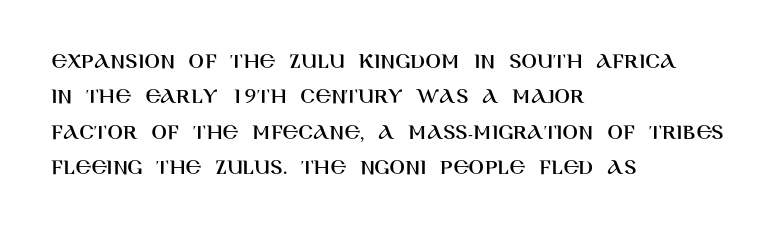
{"italic": "no", "underline": "no", "align": "left", "line_spacing": "normal", "line_spacing_ratio": 1.54, "letter_spacing": "normal", "letter_spacing_em": 0.0, "glyph_px": 23}
